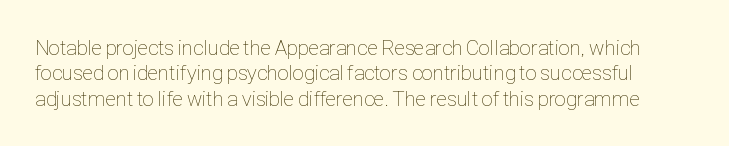
Q: Is the text bold? A: No.
Q: Is the text italic (slanted)? A: No, it is upright.
Q: Is the text underlined? A: No.
Q: Is the spacing between letters normal or unusually wide? A: Normal.
